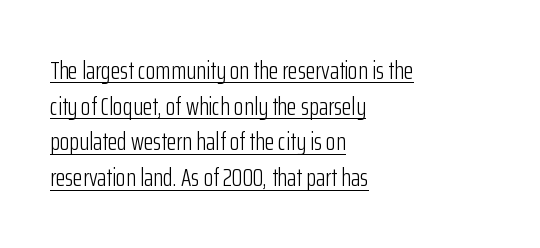
{"italic": "no", "bold": "no", "underline": "yes", "align": "left", "line_spacing": "normal", "line_spacing_ratio": 1.43, "letter_spacing": "normal", "letter_spacing_em": 0.0, "glyph_px": 25}
